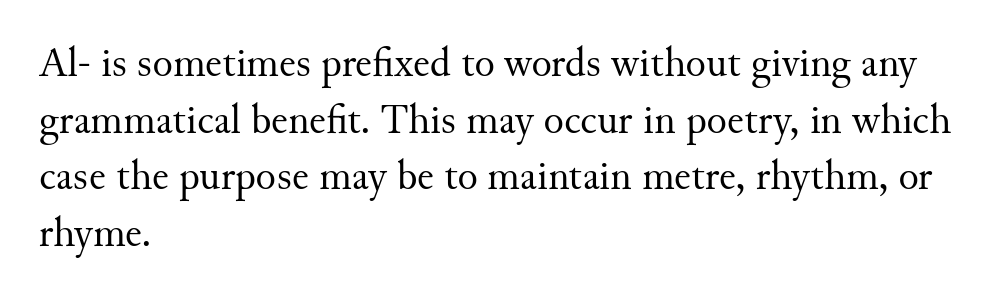
The image shows 42 px regular-weight serif type, upright; set left-aligned, normal line spacing (1.35x), normal letter spacing, not underlined; medium stroke contrast and a small x-height.
